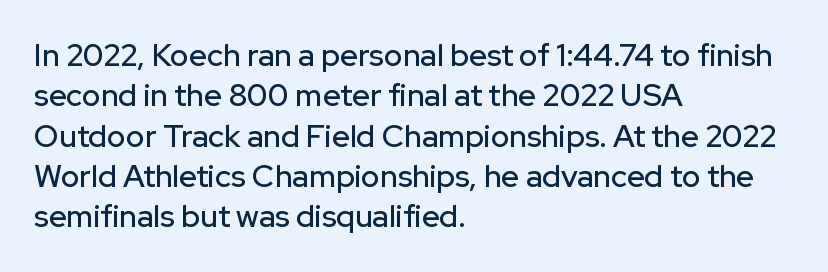
Tracking here is standard; glyphs follow each other at the usual distance. This is the regular roman posture of the typeface. The lines in this sample share a left origin and differ only in where they stop. Think of a printed novel: that variable character pitch is what you see here. The passage shown is typeset with a sans-serif family. In terms of leading, this rendering sits right in the middle.
